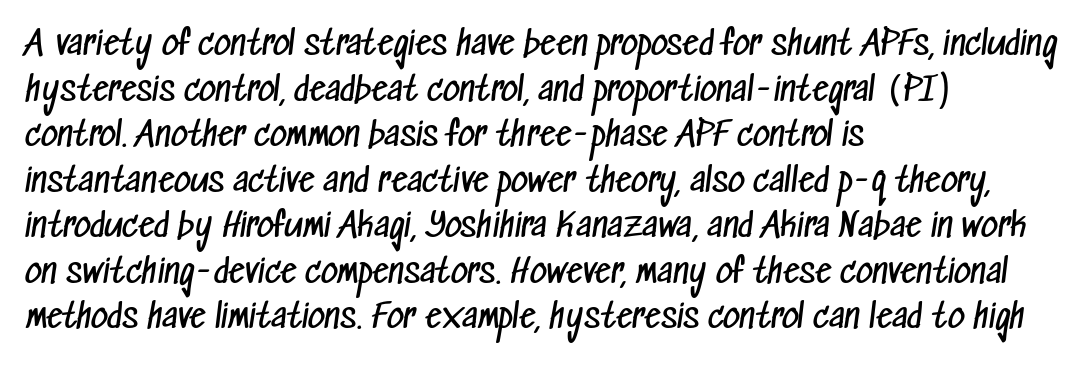
Q: Is the text bold? A: No.
Q: Is the typeface a serif or a sans-serif typeface? A: Sans-serif.
Q: Is the text underlined? A: No.
Q: How is the paragraph aligned? A: Left-aligned.
Q: Is the spacing between letters normal or unusually wide? A: Normal.
Q: Is the spacing between lines tight, normal or loose? A: Normal.
Q: Width (condensed, normal, or wide)? A: Condensed.
Q: Stroke contrast? A: Low.
Q: x-height? A: Medium.
Q: Monospaced? A: No.
